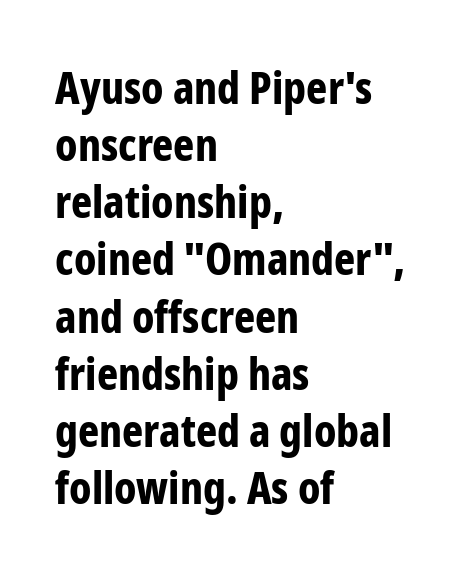
{"serif": "no", "italic": "no", "bold": "yes", "weight": "bold", "width": "condensed", "stroke_contrast": "low", "x_height": "medium", "monospaced": "no", "underline": "no", "align": "left", "line_spacing": "normal", "line_spacing_ratio": 1.27, "letter_spacing": "normal", "letter_spacing_em": 0.0, "glyph_px": 45}
